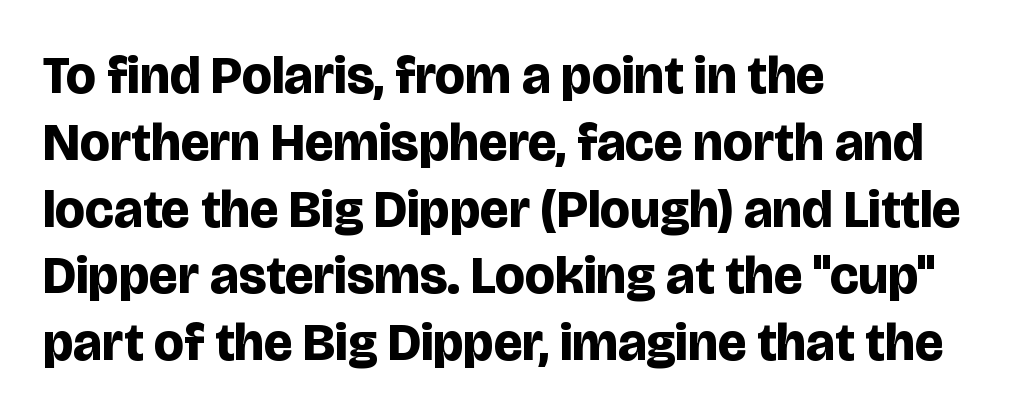
Q: Is the text bold? A: Yes.
Q: Is the text italic (slanted)? A: No, it is upright.
Q: Is the typeface a serif or a sans-serif typeface? A: Sans-serif.
Q: Is the text underlined? A: No.
Q: How is the paragraph aligned? A: Left-aligned.
Q: Is the spacing between letters normal or unusually wide? A: Normal.
Q: Is the spacing between lines tight, normal or loose? A: Normal.
Q: Width (condensed, normal, or wide)? A: Normal.
Q: Stroke contrast? A: Low.
Q: x-height? A: Large.
Q: Monospaced? A: No.
